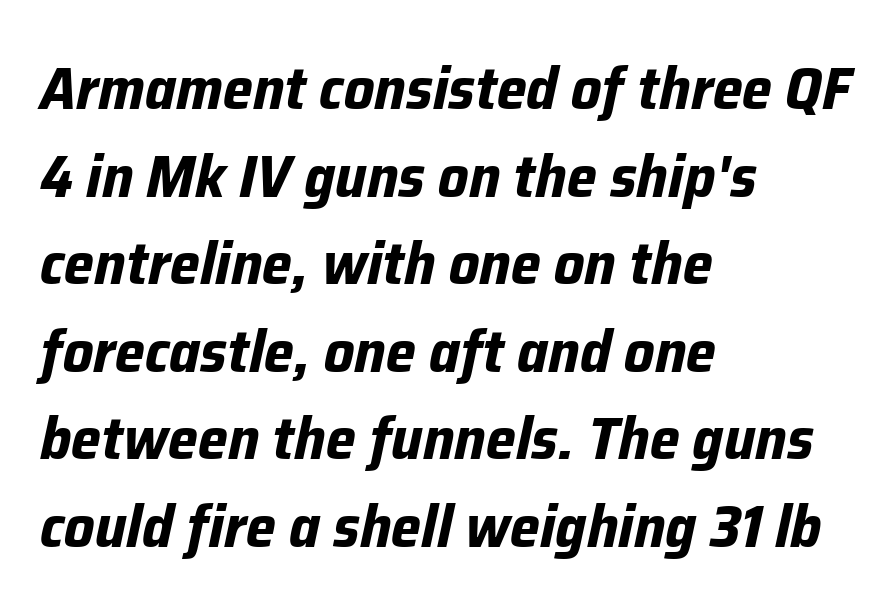
What's the leading like? Ordinary, nothing unusual. Each letter keeps its own natural width here, so spacing adapts to shape. The letters are slanted; this is an italic face. The passage shown has conventional tracking throughout. No word sits above an underline. Layout note: lines flush left.
